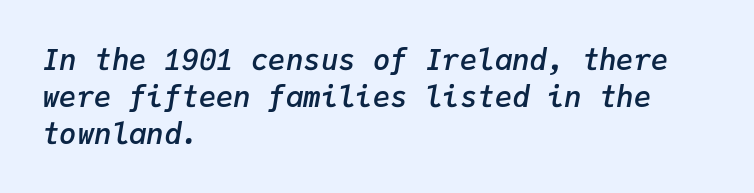
The image shows 29 px semibold type, italic (leaning right), monospaced; set left-aligned, normal line spacing (1.27x), normal letter spacing, not underlined; low stroke contrast and a medium x-height.
